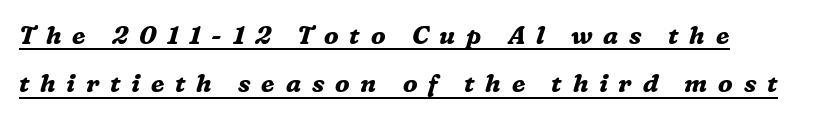
The image shows 25 px bold type, italic (leaning right); set loose line spacing (1.94x), unusually wide letter spacing (+0.43 em), underlined.
